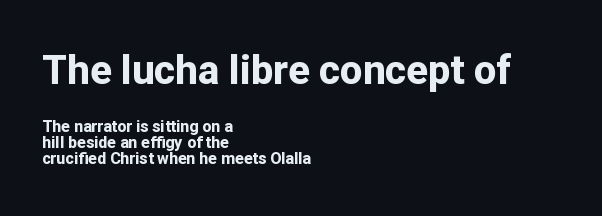
The image shows 40 px bold sans-serif type, upright; set left-aligned, tight line spacing (1.02x), normal letter spacing, not underlined; the first (top) block is 2.5x larger; low stroke contrast and a medium x-height.
